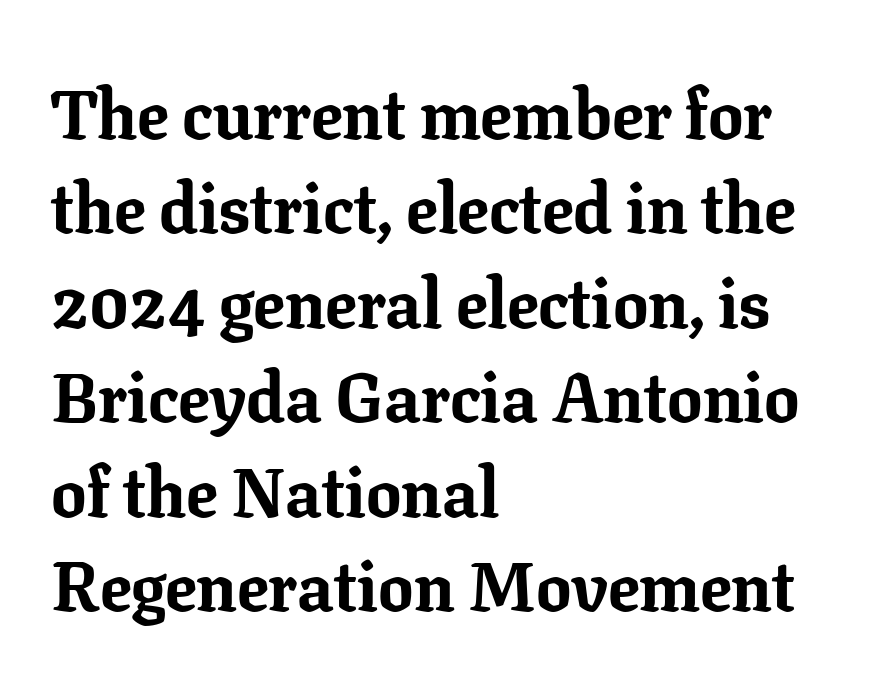
The image shows 70 px bold serif type, upright; set left-aligned, normal line spacing (1.35x), normal letter spacing, not underlined; low stroke contrast and a medium x-height.
